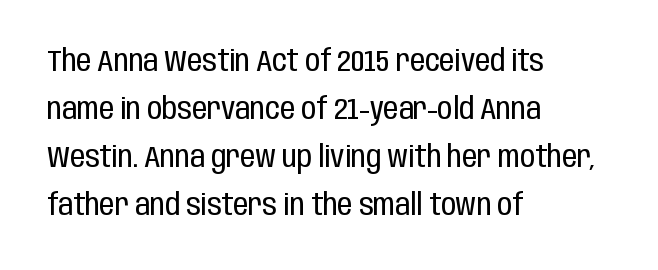
Normally led — the rows are evenly, conventionally spaced. This sample uses a sans-serif face. Varying glyph widths throughout — classic text-font behaviour. Compared with a centered layout, this one pins lines to the left instead. Any mark beneath the type? The region is blank. Compared with typical body copy, the letter spacing here is the same.
